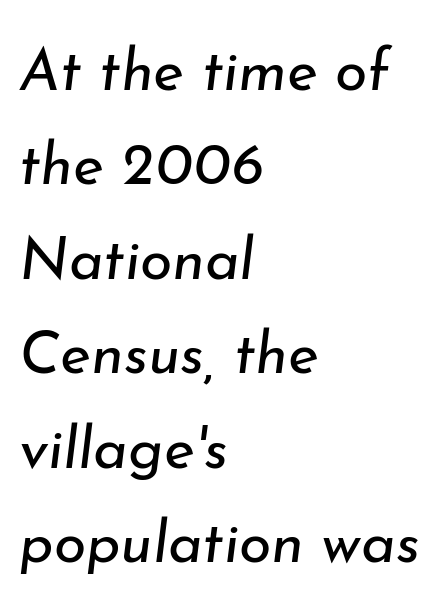
The image shows 59 px regular-weight type, italic (leaning right); set left-aligned, normal line spacing (1.6x), normal letter spacing, not underlined; low stroke contrast and a small x-height.
